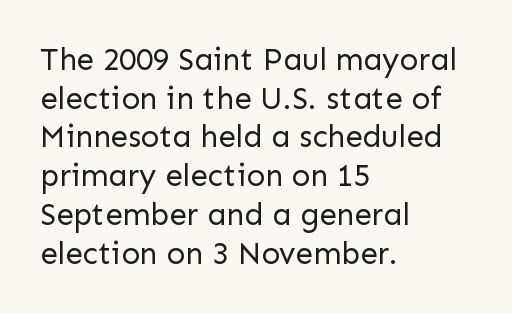
Q: Is the text bold? A: No.
Q: Is the text italic (slanted)? A: No, it is upright.
Q: Is the typeface a serif or a sans-serif typeface? A: Sans-serif.
Q: Is the text underlined? A: No.
Q: How is the paragraph aligned? A: Left-aligned.
Q: Is the spacing between letters normal or unusually wide? A: Normal.
Q: Is the spacing between lines tight, normal or loose? A: Normal.
Q: Width (condensed, normal, or wide)? A: Normal.
Q: Stroke contrast? A: Low.
Q: x-height? A: Medium.
Q: Monospaced? A: No.
